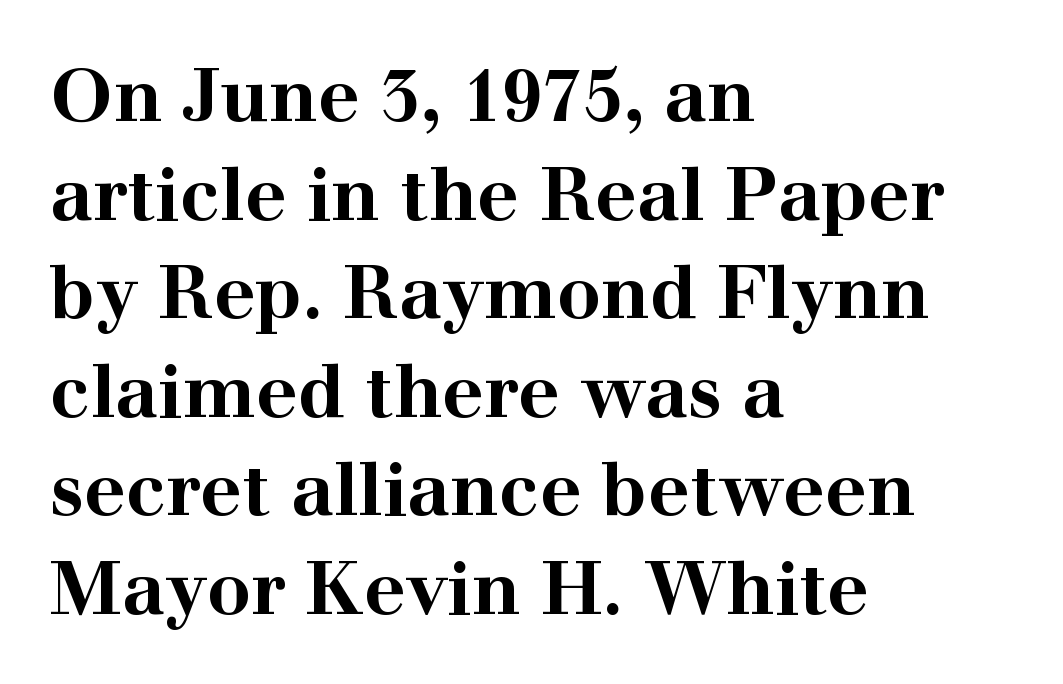
{"serif": "yes", "italic": "no", "bold": "yes", "weight": "bold", "width": "wide", "stroke_contrast": "high", "x_height": "medium", "monospaced": "no", "underline": "no", "align": "left", "line_spacing": "normal", "line_spacing_ratio": 1.35, "letter_spacing": "normal", "letter_spacing_em": 0.0, "glyph_px": 73}
